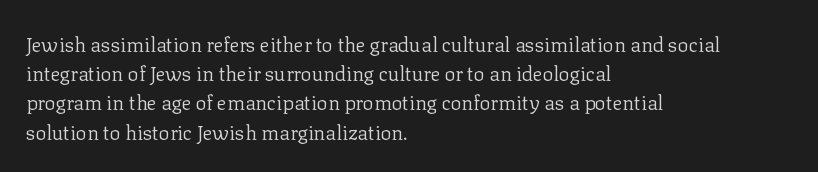
{"italic": "no", "bold": "no", "underline": "no", "align": "left", "line_spacing": "normal", "line_spacing_ratio": 1.46, "letter_spacing": "normal", "letter_spacing_em": 0.0, "glyph_px": 20}
